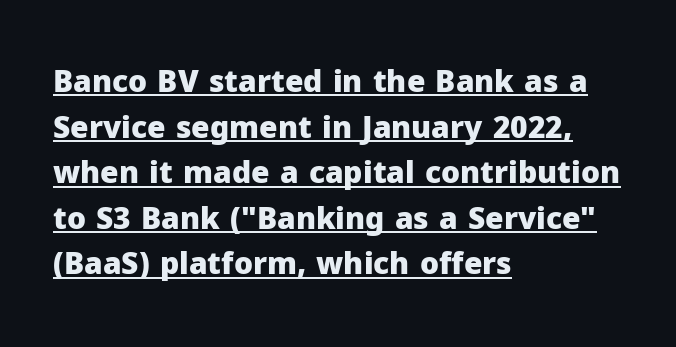
Q: Is the text bold? A: Yes.
Q: Is the text italic (slanted)? A: No, it is upright.
Q: Is the typeface a serif or a sans-serif typeface? A: Sans-serif.
Q: Is the text underlined? A: Yes.
Q: How is the paragraph aligned? A: Left-aligned.
Q: Is the spacing between letters normal or unusually wide? A: Normal.
Q: Is the spacing between lines tight, normal or loose? A: Normal.
Q: Width (condensed, normal, or wide)? A: Normal.
Q: Stroke contrast? A: Low.
Q: x-height? A: Medium.
Q: Monospaced? A: No.
